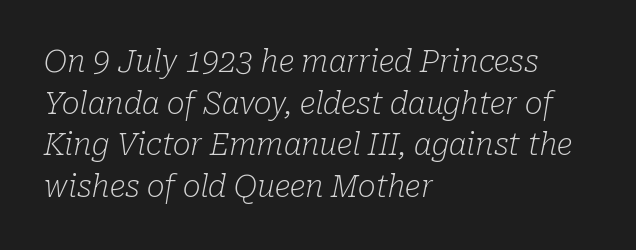
Yep, those are serifs on the letters. The rendering uses natural spacing where letterforms have individual widths. Ink coverage per letter is moderate at most. Has an underline been added? It has not. Between one letter and the next there's only the usual sliver of space. Typeset ragged right — the left edge is the straight one.
